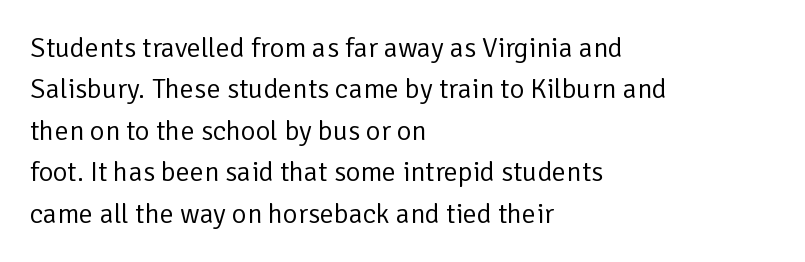
The image shows 28 px regular-weight sans-serif type, upright; set left-aligned, normal line spacing (1.48x), normal letter spacing, not underlined; low stroke contrast and a medium x-height.
